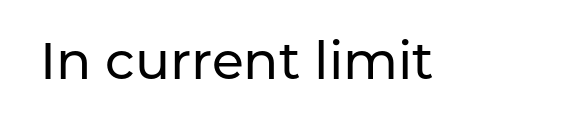
{"serif": "no", "italic": "no", "width": "normal", "stroke_contrast": "low", "x_height": "medium", "monospaced": "no", "underline": "no", "letter_spacing": "normal", "letter_spacing_em": 0.0, "glyph_px": 52}
